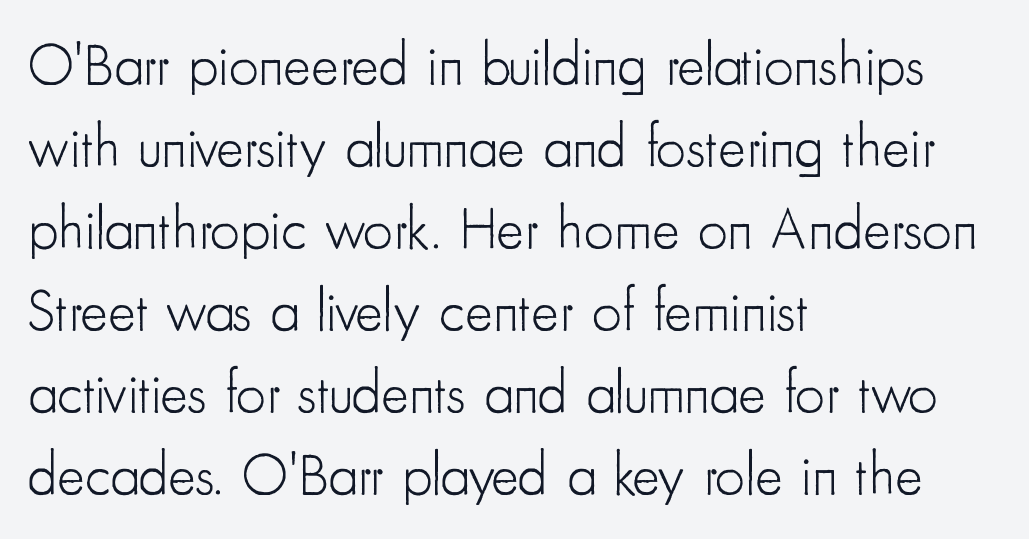
The type family on display is of the sans-serif kind. Reading down the block, your eye returns to a fixed left position each line. Plain, unruled lines of type. You can tell it's not italic because the verticals are truly vertical.
